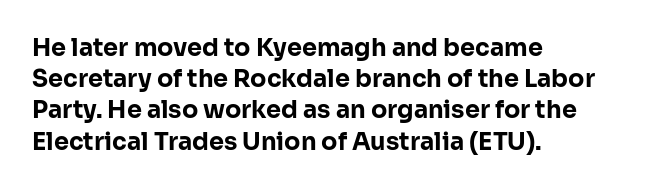
The image shows 24 px bold type, upright; set left-aligned, normal line spacing (1.3x), normal letter spacing, not underlined.
